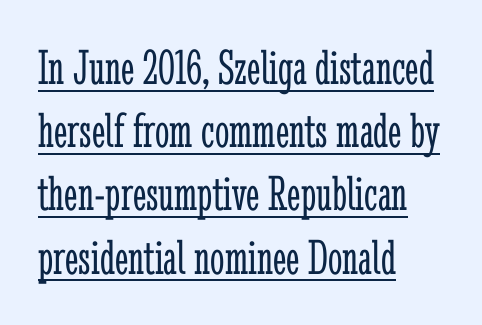
{"serif": "yes", "italic": "no", "bold": "no", "weight": "light", "width": "condensed", "stroke_contrast": "low", "x_height": "medium", "monospaced": "no", "underline": "yes", "align": "left", "line_spacing_ratio": 1.24, "letter_spacing": "normal", "letter_spacing_em": 0.0, "glyph_px": 51}
